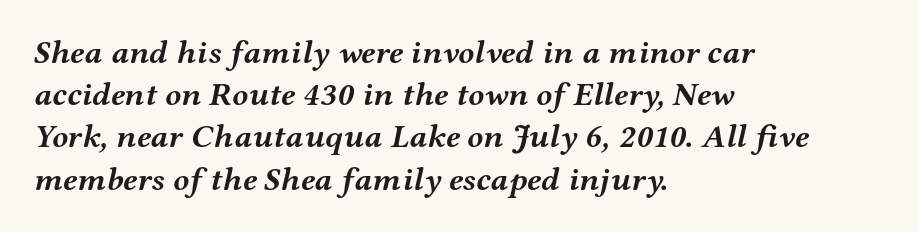
The image shows 33 px semibold, wide serif type, italic (leaning right); set left-aligned, normal line spacing (1.28x), normal letter spacing, not underlined; medium stroke contrast and a medium x-height.
